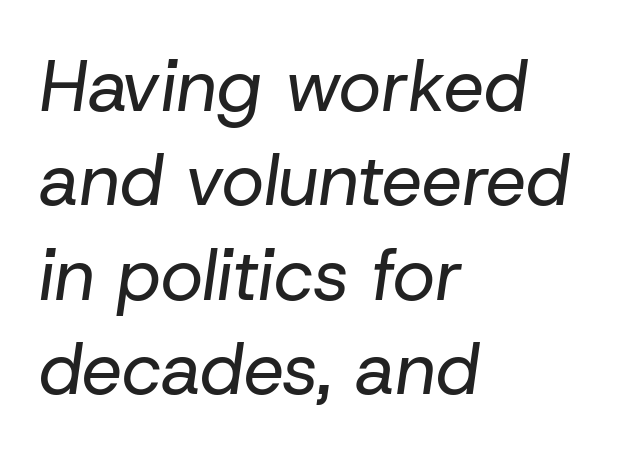
The image shows 72 px regular-weight type, italic (leaning right); set left-aligned, normal line spacing (1.31x), normal letter spacing, not underlined; low stroke contrast and a medium x-height.
